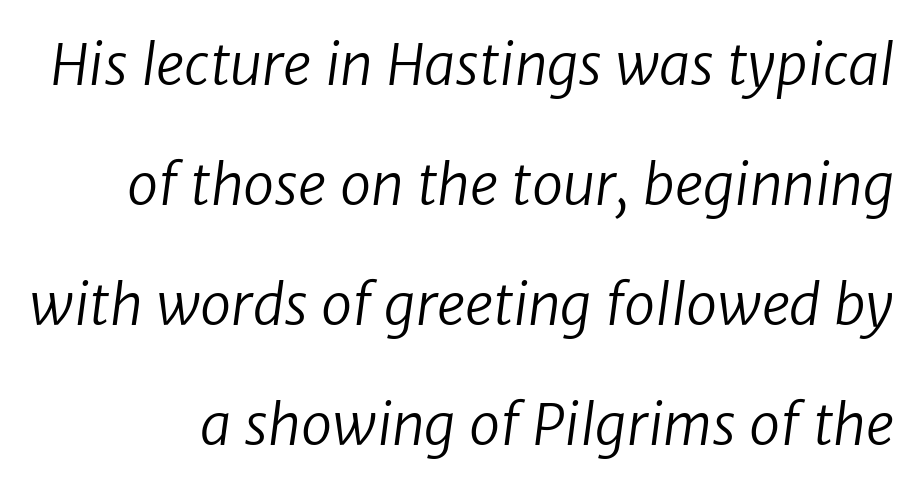
The letters advance in unequal steps, a hallmark of proportional type. The cut favours lightness, reaching ordinary text weight at its darkest. Loosely led — the rows are spread out. The space beneath each line is pristine and unruled. No feet cap the strokes, marking this as sans-serif type.
